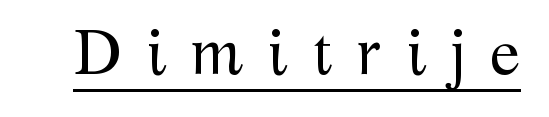
The image shows 63 px regular-weight serif type, upright; set unusually wide letter spacing (+0.38 em), underlined; medium stroke contrast and a medium x-height.
